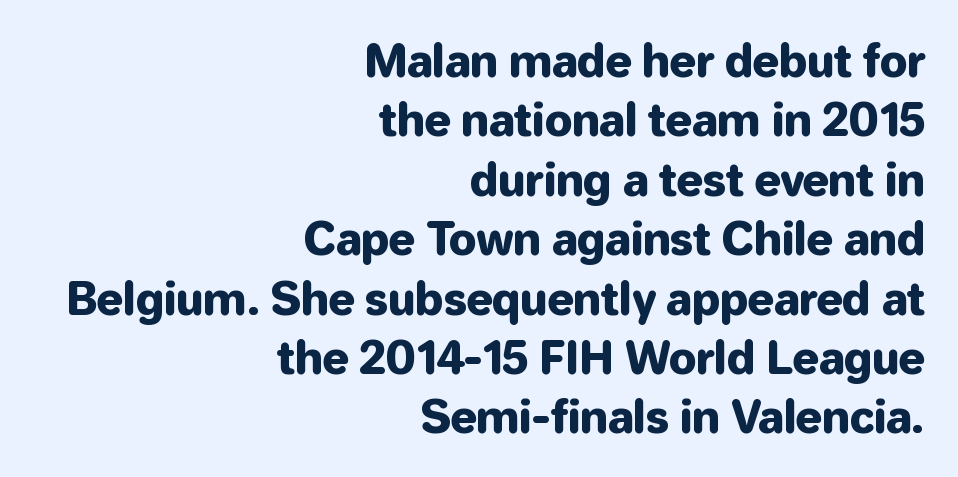
The image shows 44 px sans-serif type, upright; set right-aligned, normal line spacing (1.35x), normal letter spacing, not underlined; low stroke contrast and a medium x-height.
